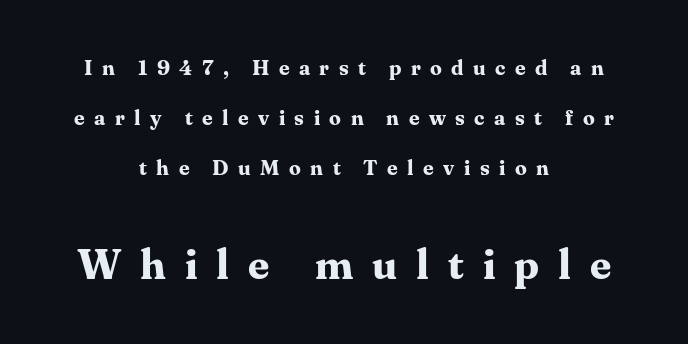
{"serif": "yes", "italic": "no", "bold": "yes", "weight": "bold", "width": "normal", "stroke_contrast": "medium", "x_height": "medium", "monospaced": "no", "underline": "no", "align": "center", "line_spacing": "loose", "line_spacing_ratio": 2.37, "letter_spacing": "wide", "letter_spacing_em": 0.45, "larger_block": "second", "size_ratio": 2.0, "glyph_px": 42}
